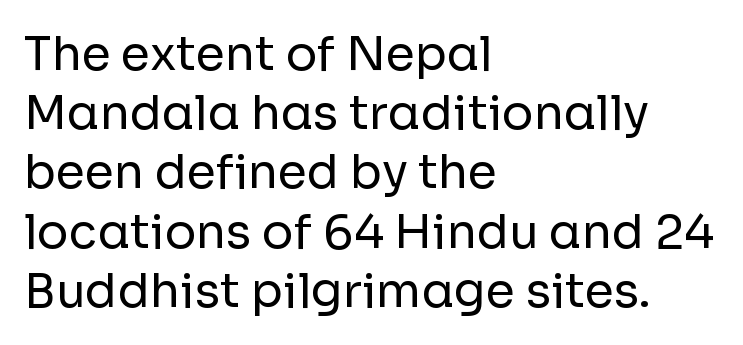
The image shows 47 px regular-weight sans-serif type, upright; set left-aligned, normal line spacing (1.26x), normal letter spacing, not underlined; low stroke contrast and a medium x-height.
